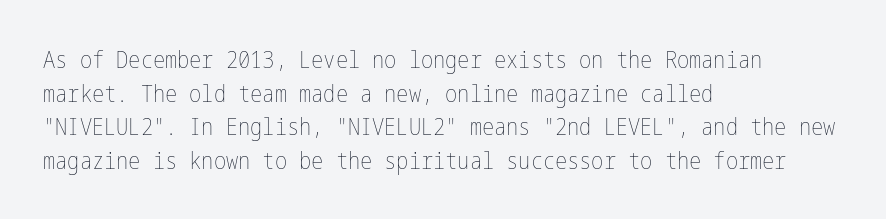
Q: Is the text bold? A: No.
Q: Is the text italic (slanted)? A: No, it is upright.
Q: Is the text underlined? A: No.
Q: How is the paragraph aligned? A: Left-aligned.
Q: Is the spacing between letters normal or unusually wide? A: Normal.
Q: Is the spacing between lines tight, normal or loose? A: Normal.
